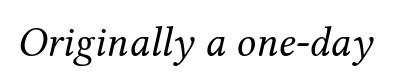
Q: Is the text bold? A: No.
Q: Is the text italic (slanted)? A: Yes, it leans right by about 12 degrees.
Q: Is the typeface a serif or a sans-serif typeface? A: Serif.
Q: Is the text underlined? A: No.
Q: Is the spacing between letters normal or unusually wide? A: Normal.
Q: Width (condensed, normal, or wide)? A: Normal.
Q: Stroke contrast? A: Medium.
Q: x-height? A: Medium.
Q: Monospaced? A: No.
